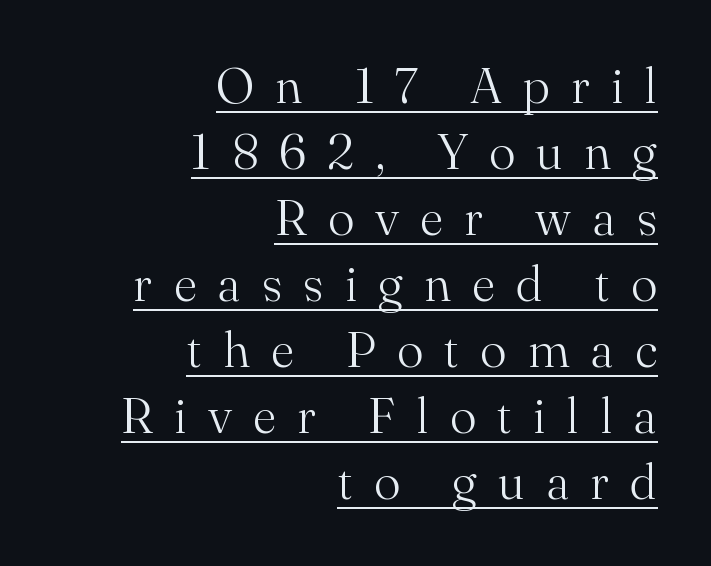
The image shows 50 px light serif type, upright; set right-aligned, normal line spacing (1.32x), unusually wide letter spacing (+0.42 em), underlined; medium stroke contrast and a small x-height.
